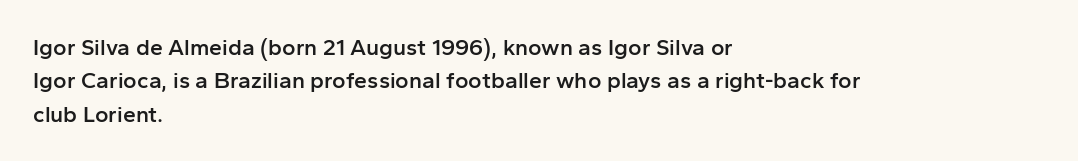
The line-height multiplier appears to be the usual default. The type is set solid horizontally, with unmodified tracking. This rendering uses left alignment, leaving the right contour irregular. Posture: vertical. Underlining? Definitely not there. The sample has been set in demibold, a notch under bold.
